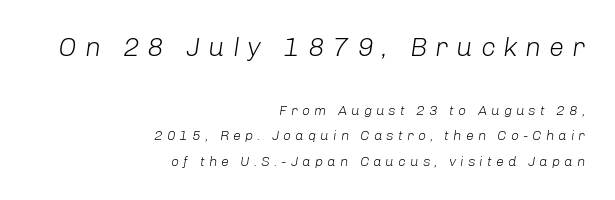
The image shows 27 px text type, italic (leaning right); set right-aligned, line spacing 1.82x, unusually wide letter spacing (+0.29 em), not underlined; the first (top) block is 1.93x larger.
